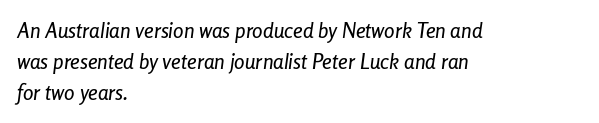
The image shows 21 px text type, italic (leaning right); set left-aligned, normal line spacing (1.48x), normal letter spacing, not underlined.
